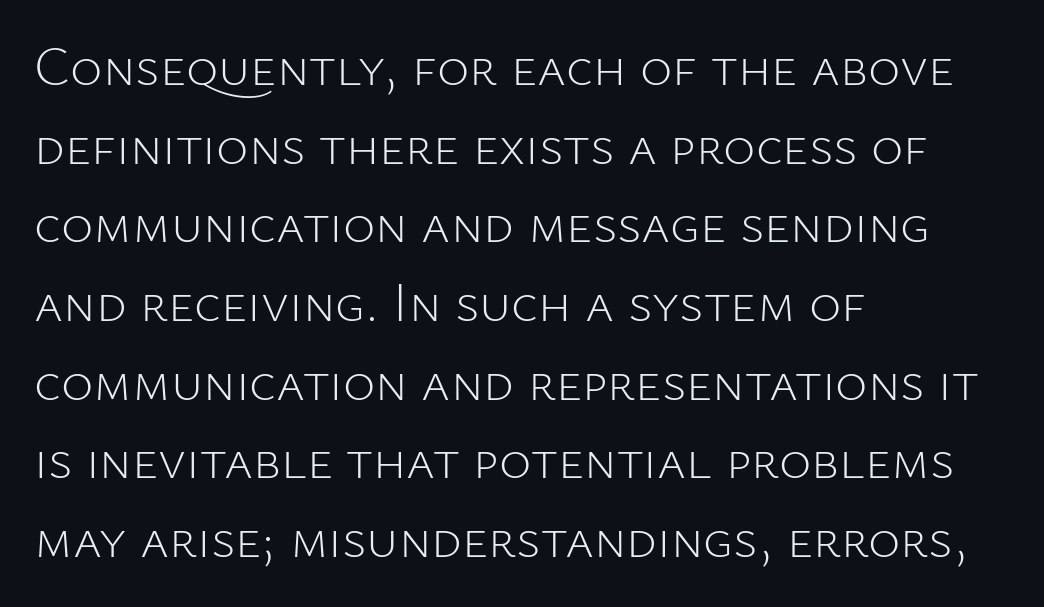
The image shows 55 px light sans-serif type, upright; set left-aligned, normal line spacing (1.43x), normal letter spacing, not underlined; low stroke contrast and a medium x-height.
